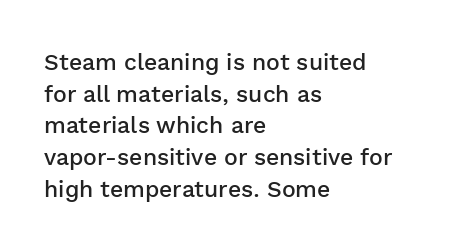
The image shows 23 px text type, upright; set left-aligned, normal line spacing (1.38x), normal letter spacing, not underlined.
